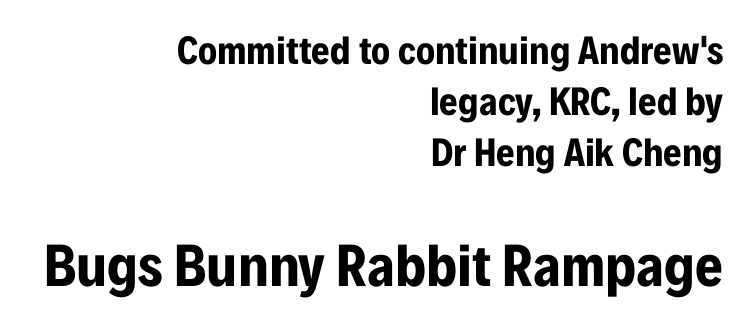
The image shows 60 px bold, condensed sans-serif type, upright; set right-aligned, normal line spacing (1.28x), normal letter spacing, not underlined; the second (bottom) block is 1.5x larger; low stroke contrast and a medium x-height.
